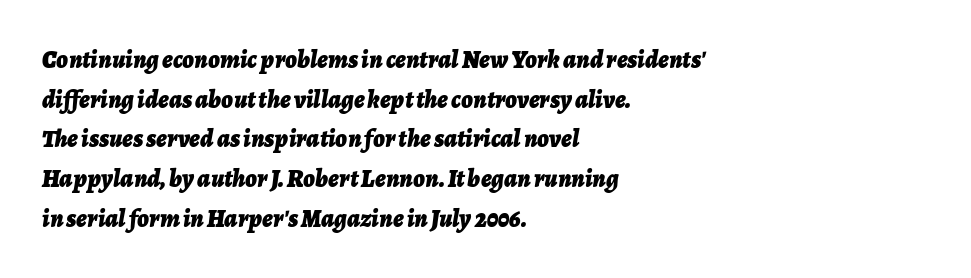
Underline: absent. The rag falls on the right side of this text block. This is heavy type, rendered in bold. The horizontal fit of the characters is conventional and even. The designer left line spacing at the default. The whole block is typeset with a tilt.
